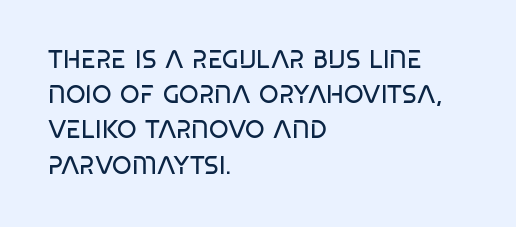
{"bold": "no", "underline": "no", "align": "left", "line_spacing": "normal", "line_spacing_ratio": 1.41, "letter_spacing": "normal", "letter_spacing_em": 0.0, "glyph_px": 25}
